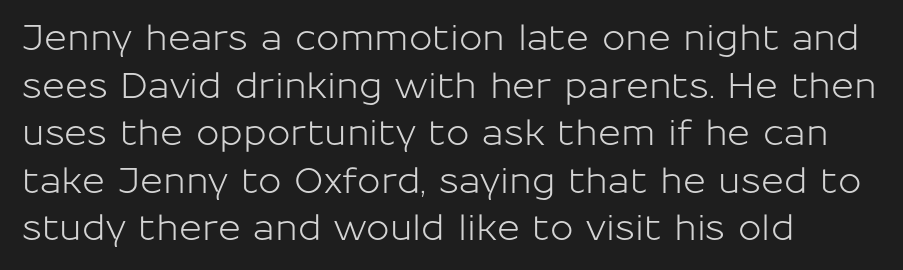
{"serif": "no", "italic": "no", "width": "normal", "stroke_contrast": "low", "x_height": "medium", "monospaced": "no", "underline": "no", "align": "left", "line_spacing": "normal", "line_spacing_ratio": 1.36, "letter_spacing": "normal", "letter_spacing_em": 0.0, "glyph_px": 35}
